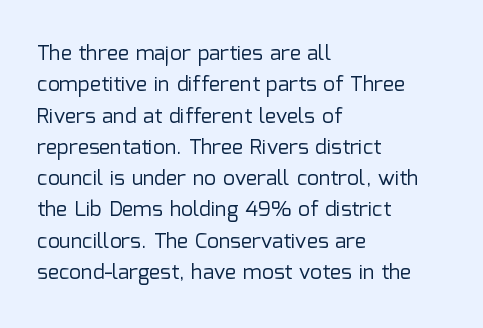
Q: Is the text bold? A: No.
Q: Is the text italic (slanted)? A: No, it is upright.
Q: Is the text underlined? A: No.
Q: How is the paragraph aligned? A: Left-aligned.
Q: Is the spacing between letters normal or unusually wide? A: Normal.
Q: Is the spacing between lines tight, normal or loose? A: Normal.
